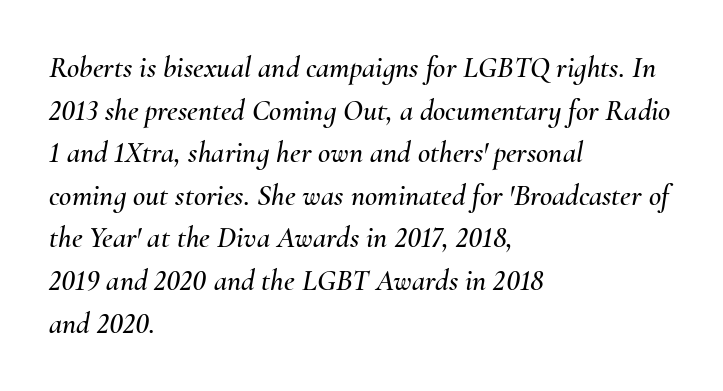
Q: Is the text italic (slanted)? A: Yes, it leans right by about 10 degrees.
Q: Is the text underlined? A: No.
Q: How is the paragraph aligned? A: Left-aligned.
Q: Is the spacing between letters normal or unusually wide? A: Normal.
Q: Is the spacing between lines tight, normal or loose? A: Normal.
Q: Width (condensed, normal, or wide)? A: Normal.
Q: Stroke contrast? A: Medium.
Q: x-height? A: Small.
Q: Monospaced? A: No.
